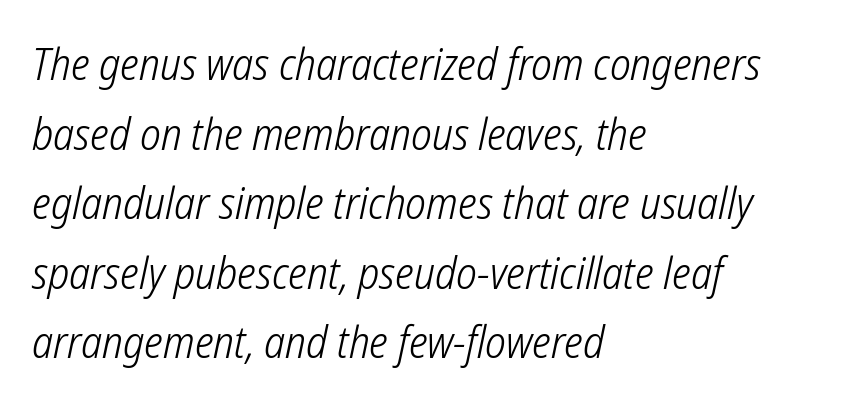
{"serif": "no", "bold": "no", "weight": "light", "width": "condensed", "stroke_contrast": "low", "x_height": "medium", "monospaced": "no", "underline": "no", "align": "left", "line_spacing": "normal", "line_spacing_ratio": 1.58, "letter_spacing": "normal", "letter_spacing_em": 0.0, "glyph_px": 44}
